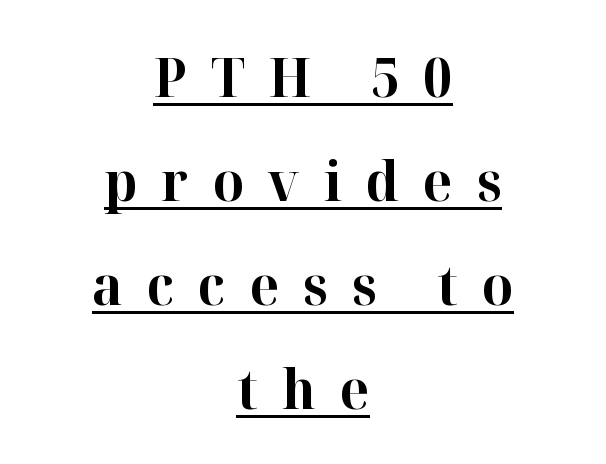
The image shows 55 px bold serif type, upright; set centered, line spacing 1.89x, unusually wide letter spacing (+0.44 em), underlined; high stroke contrast and a medium x-height.
